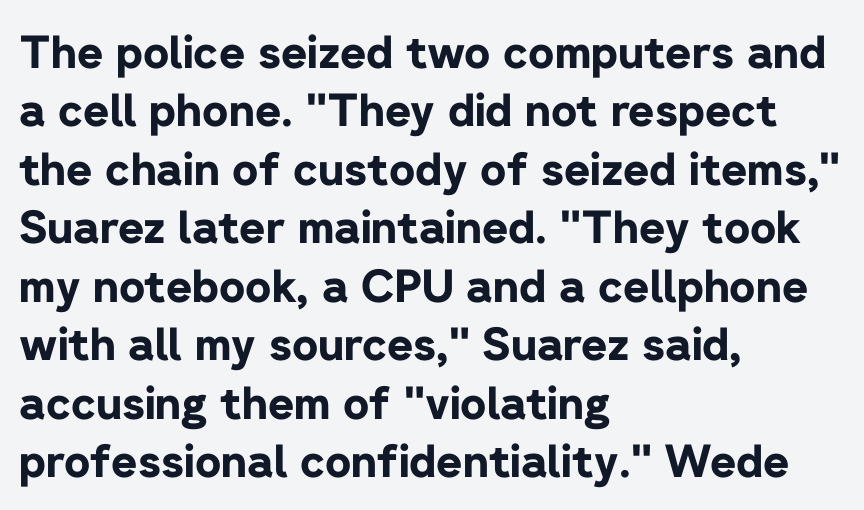
{"serif": "no", "italic": "no", "bold": "yes", "weight": "bold", "width": "normal", "stroke_contrast": "low", "x_height": "medium", "monospaced": "no", "underline": "no", "align": "left", "line_spacing": "normal", "line_spacing_ratio": 1.3, "letter_spacing": "normal", "letter_spacing_em": 0.0, "glyph_px": 45}
